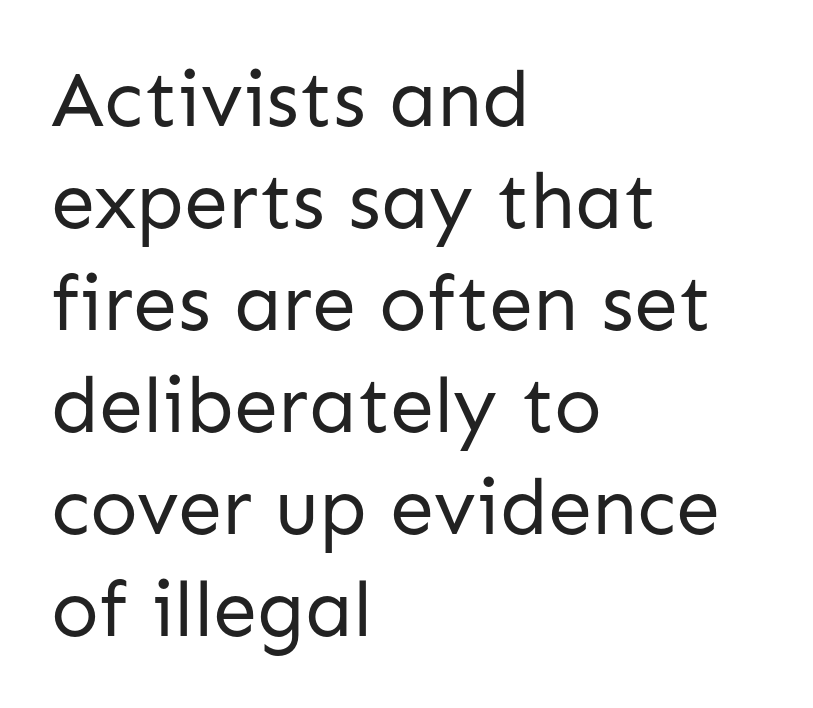
{"serif": "no", "italic": "no", "bold": "no", "weight": "regular", "width": "normal", "stroke_contrast": "low", "x_height": "medium", "monospaced": "no", "underline": "no", "align": "left", "line_spacing": "normal", "line_spacing_ratio": 1.29, "letter_spacing": "normal", "letter_spacing_em": 0.0, "glyph_px": 79}
